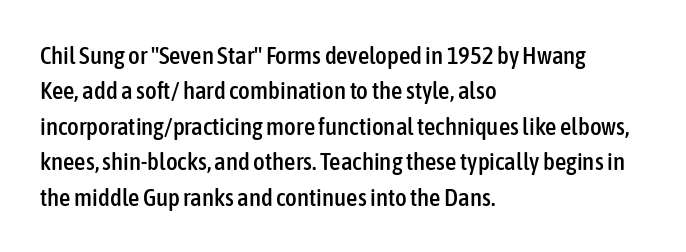
The line texture is even and compact thanks to regular tracking. Glance below the letters and you will spot only blank space. It's the straight-up-and-down kind of type. Each line starts at the same left margin while the right side varies. Reading down the column, the eye jumps a familiar distance to each next line.
